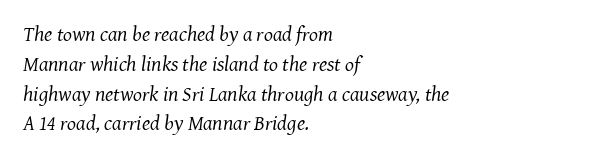
{"italic": "yes", "lean": "right", "slant_degrees": 7, "bold": "no", "underline": "no", "align": "left", "line_spacing": "normal", "line_spacing_ratio": 1.42, "letter_spacing": "normal", "letter_spacing_em": 0.0, "glyph_px": 21}
